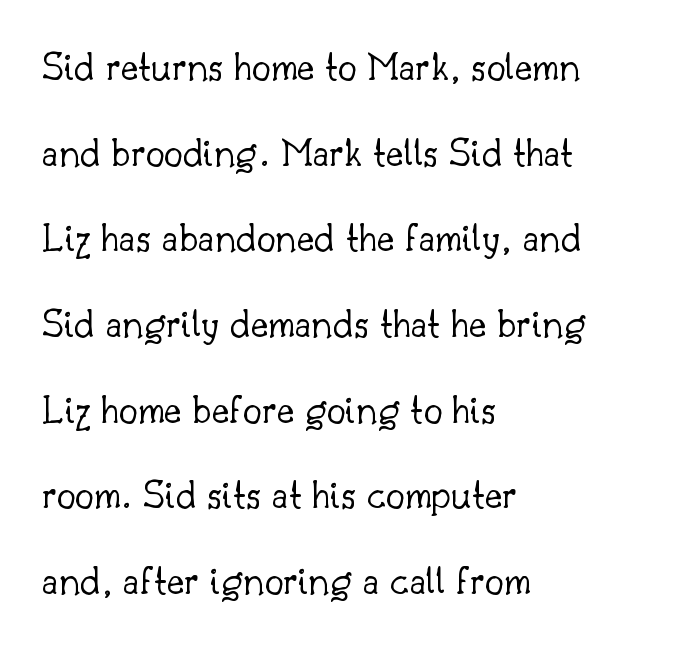
No extra tracking has been applied to these lines. Quick note: not italic, upright. Alignment: flush left. The face used here is proportionally spaced, like ordinary book or web type. Leading: increased.
